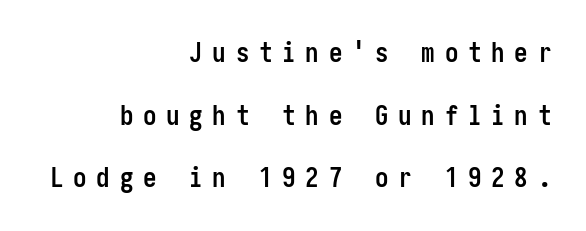
Descenders are the only things crossing below the line. Line spacing here is loose. Bold? Absolutely — the strokes are thick and heavy. Horizontally, the lines are justified to the trailing edge only.
